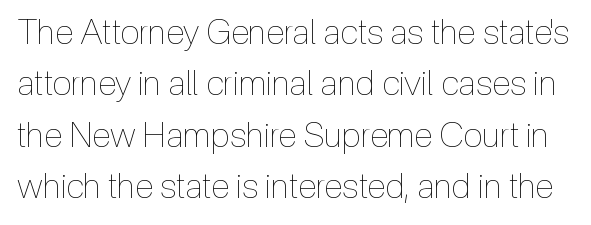
The image shows 35 px thin, condensed type, upright; set normal line spacing (1.47x), normal letter spacing, not underlined; a medium x-height.
